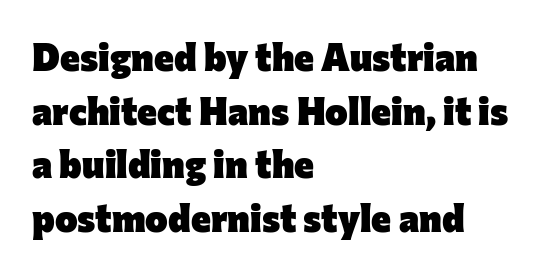
The image shows 38 px heavy sans-serif type, upright; set left-aligned, normal line spacing (1.41x), normal letter spacing, not underlined; low stroke contrast and a medium x-height.
